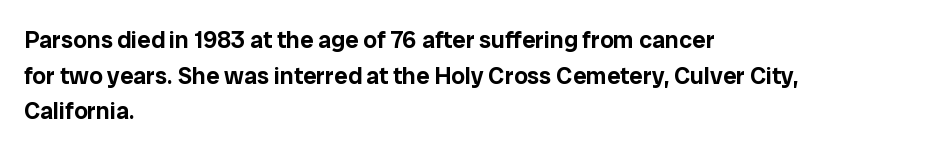
Q: Is the text italic (slanted)? A: No, it is upright.
Q: Is the text underlined? A: No.
Q: How is the paragraph aligned? A: Left-aligned.
Q: Is the spacing between letters normal or unusually wide? A: Normal.
Q: Is the spacing between lines tight, normal or loose? A: Normal.
